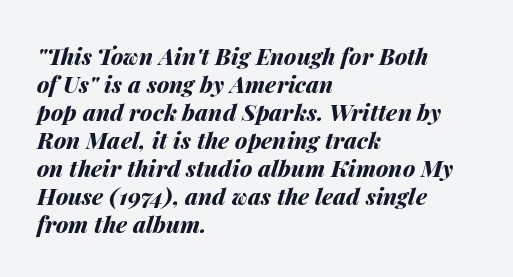
Q: Is the text bold? A: Yes.
Q: Is the text italic (slanted)? A: Yes, it leans right by about 14 degrees.
Q: Is the text underlined? A: No.
Q: How is the paragraph aligned? A: Left-aligned.
Q: Is the spacing between letters normal or unusually wide? A: Normal.
